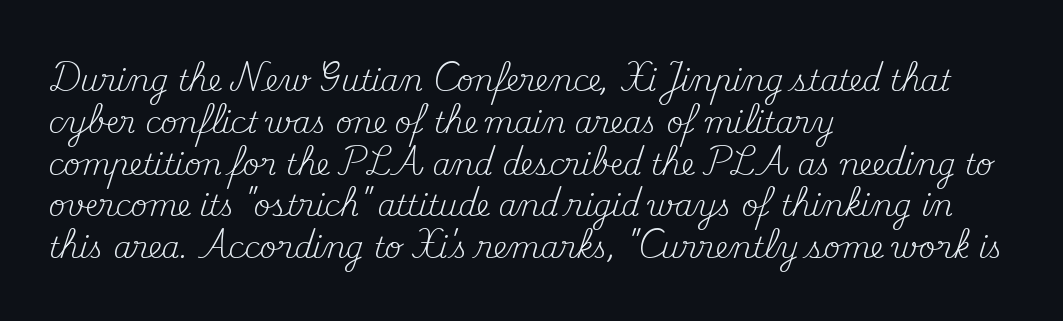
The image shows 29 px regular-weight serif type; set left-aligned, normal line spacing (1.44x), normal letter spacing, not underlined; medium stroke contrast and a small x-height.
